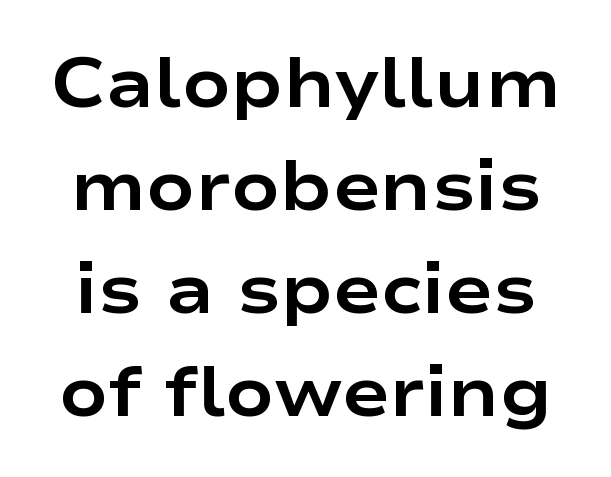
No feet cap the strokes, marking this as sans-serif type. Compared with typical paragraphs, the rows here are spaced about the same. A typesetter would mark this as roman, not italic. The strokes are fattened all the way to bold. Default kerning and tracking; the words read as compact shapes.
